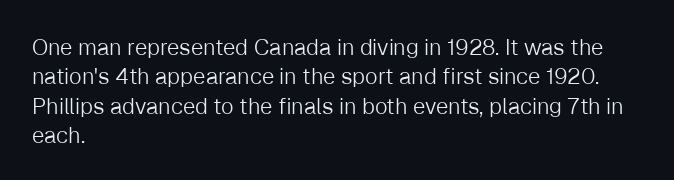
Bare-footed words on every line. Every stem runs plumb, perpendicular to the baseline. The typesetting does not lean heavy: it is not bold. Tracking value appears to be zero — textbook default spacing. The vertical gap from one line to the next is medium.
